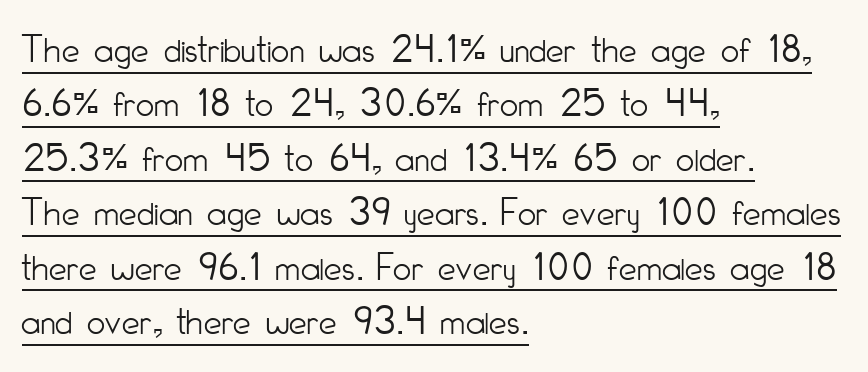
{"serif": "no", "italic": "no", "bold": "no", "weight": "light", "width": "condensed", "stroke_contrast": "low", "x_height": "small", "monospaced": "no", "underline": "yes", "align": "left", "line_spacing": "normal", "line_spacing_ratio": 1.36, "letter_spacing": "normal", "letter_spacing_em": 0.0, "glyph_px": 40}
